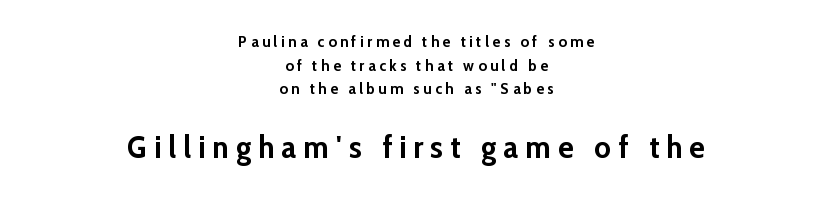
The image shows 32 px semibold sans-serif type, upright; set centered, normal line spacing (1.47x), unusually wide letter spacing (+0.22 em), not underlined; the second (bottom) block is 2.0x larger; low stroke contrast and a medium x-height.
